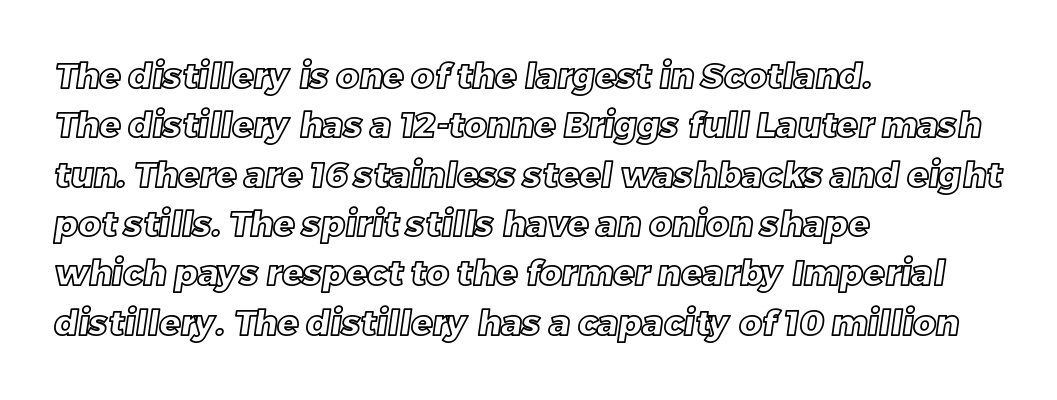
Spacing verdict: proportional, widths tailored to each character. One glance says typical: line gaps are just what's usual. Leftover space on each line is placed entirely after the last word. The tracking reads as untouched default to a designer's eye. Glance below the letters and you will spot only blank space.
